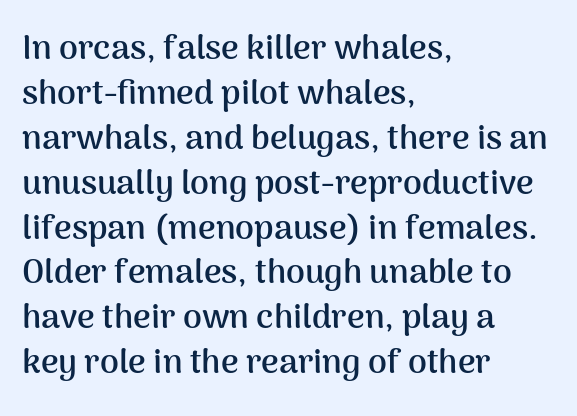
Q: Is the text bold? A: Yes.
Q: Is the text italic (slanted)? A: No, it is upright.
Q: Is the typeface a serif or a sans-serif typeface? A: Sans-serif.
Q: Is the text underlined? A: No.
Q: How is the paragraph aligned? A: Left-aligned.
Q: Is the spacing between letters normal or unusually wide? A: Normal.
Q: Is the spacing between lines tight, normal or loose? A: Normal.
Q: Width (condensed, normal, or wide)? A: Normal.
Q: Stroke contrast? A: Medium.
Q: x-height? A: Medium.
Q: Monospaced? A: No.
